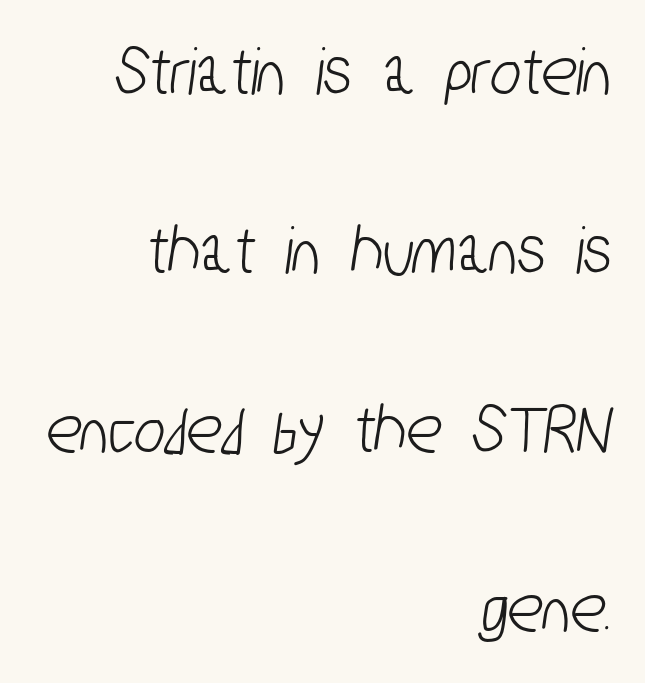
The image shows 73 px condensed sans-serif type; set right-aligned, loose line spacing (2.45x), normal letter spacing, not underlined; low stroke contrast and a medium x-height.
